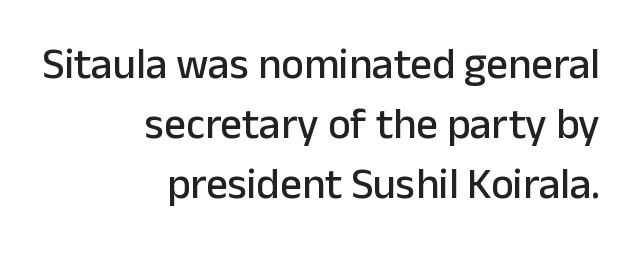
Q: Is the text italic (slanted)? A: No, it is upright.
Q: Is the typeface a serif or a sans-serif typeface? A: Sans-serif.
Q: Is the text underlined? A: No.
Q: How is the paragraph aligned? A: Right-aligned.
Q: Is the spacing between letters normal or unusually wide? A: Normal.
Q: Is the spacing between lines tight, normal or loose? A: Normal.
Q: Width (condensed, normal, or wide)? A: Normal.
Q: Stroke contrast? A: Low.
Q: x-height? A: Medium.
Q: Monospaced? A: No.
